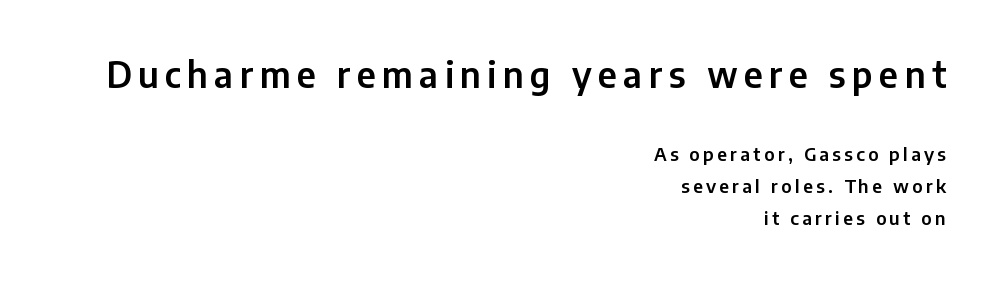
{"serif": "no", "italic": "no", "width": "normal", "stroke_contrast": "low", "x_height": "medium", "monospaced": "no", "underline": "no", "align": "right", "line_spacing_ratio": 1.79, "larger_block": "first", "size_ratio": 1.94, "glyph_px": 35}
